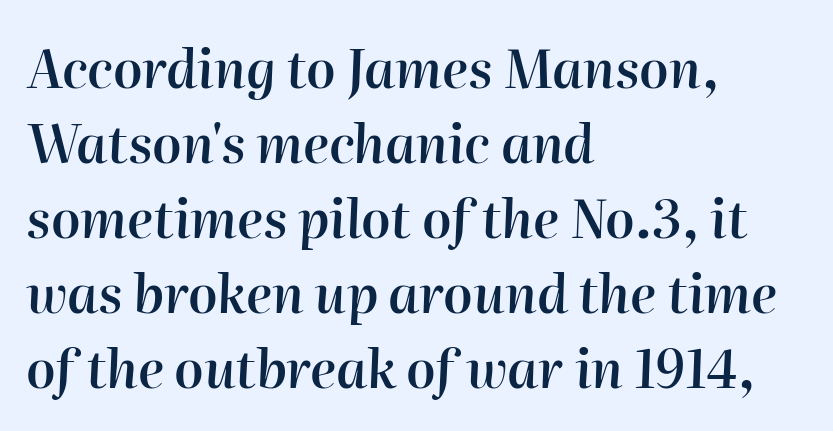
Q: Is the text bold? A: Semi-bold.
Q: Is the text italic (slanted)? A: Yes, it leans right by about 2 degrees.
Q: Is the text underlined? A: No.
Q: How is the paragraph aligned? A: Left-aligned.
Q: Is the spacing between letters normal or unusually wide? A: Normal.
Q: Is the spacing between lines tight, normal or loose? A: Normal.
Q: Width (condensed, normal, or wide)? A: Normal.
Q: Stroke contrast? A: High.
Q: x-height? A: Medium.
Q: Monospaced? A: No.
